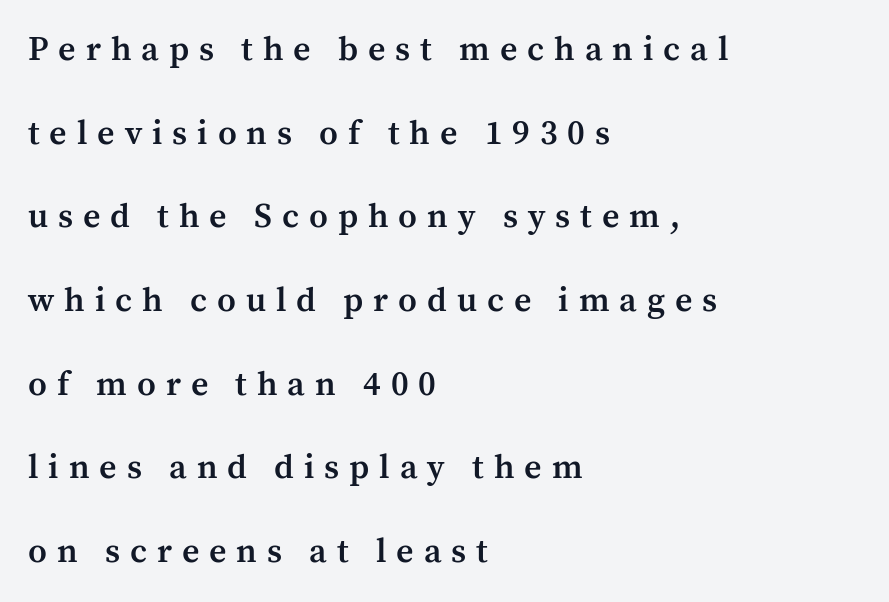
This sample has the flowing, uneven cadence of proportional lettering. Alignment: flush left. Plain, unruled lines of type. The specimen reads as upright at a glance.
